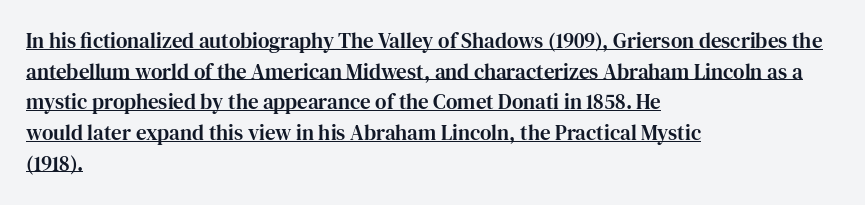
{"italic": "no", "underline": "yes", "align": "left", "line_spacing": "normal", "line_spacing_ratio": 1.46, "letter_spacing": "normal", "letter_spacing_em": 0.0, "glyph_px": 21}
